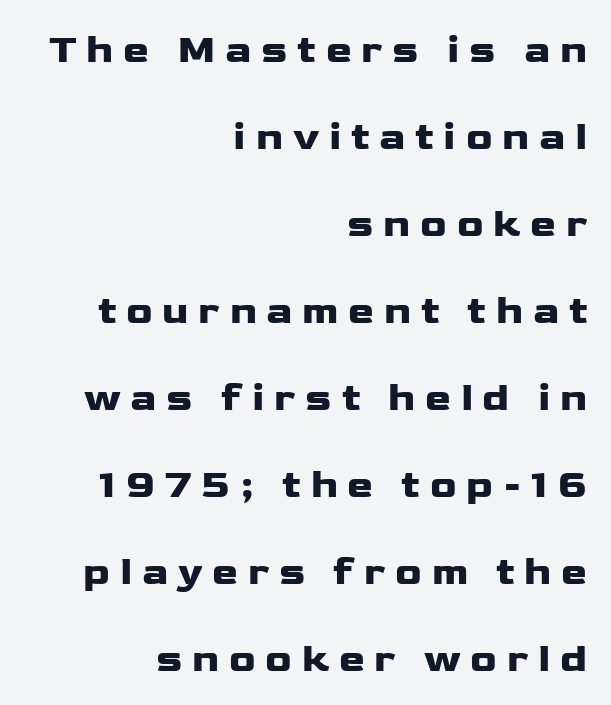
The image shows 39 px wide sans-serif type, upright; set right-aligned, loose line spacing (2.23x), unusually wide letter spacing (+0.25 em), not underlined; low stroke contrast and a medium x-height.
